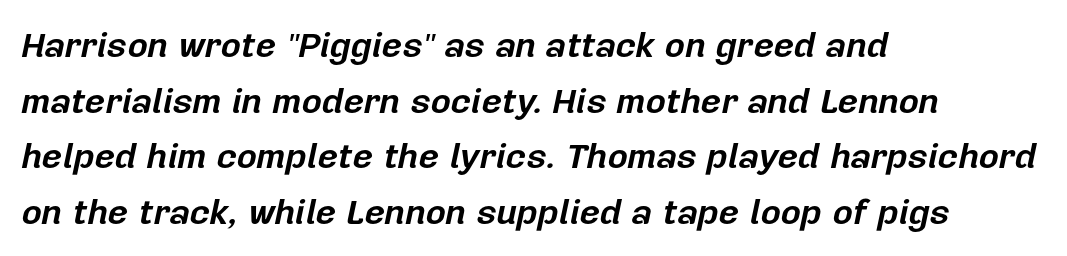
Q: Is the text bold? A: Yes.
Q: Is the text italic (slanted)? A: Yes, it leans right by about 12 degrees.
Q: Is the text underlined? A: No.
Q: How is the paragraph aligned? A: Left-aligned.
Q: Is the spacing between letters normal or unusually wide? A: Normal.
Q: Is the spacing between lines tight, normal or loose? A: Normal.
Q: Width (condensed, normal, or wide)? A: Normal.
Q: Stroke contrast? A: Low.
Q: x-height? A: Medium.
Q: Monospaced? A: No.
